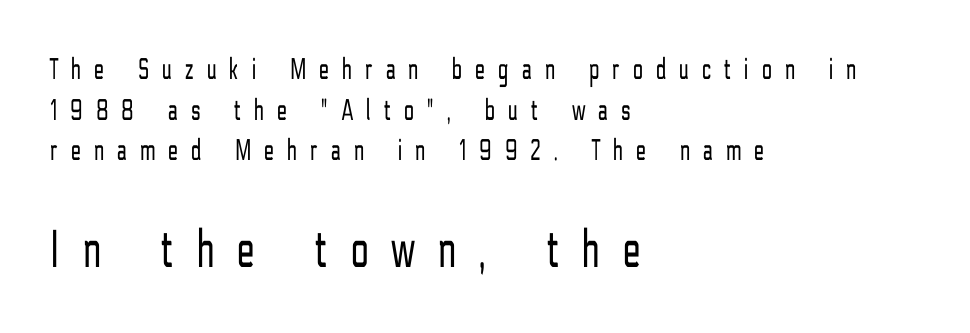
{"serif": "no", "italic": "no", "bold": "no", "weight": "light", "width": "condensed", "stroke_contrast": "low", "x_height": "medium", "monospaced": "no", "underline": "no", "align": "left", "line_spacing": "normal", "line_spacing_ratio": 1.31, "letter_spacing": "wide", "letter_spacing_em": 0.44, "larger_block": "second", "size_ratio": 1.77, "glyph_px": 55}
